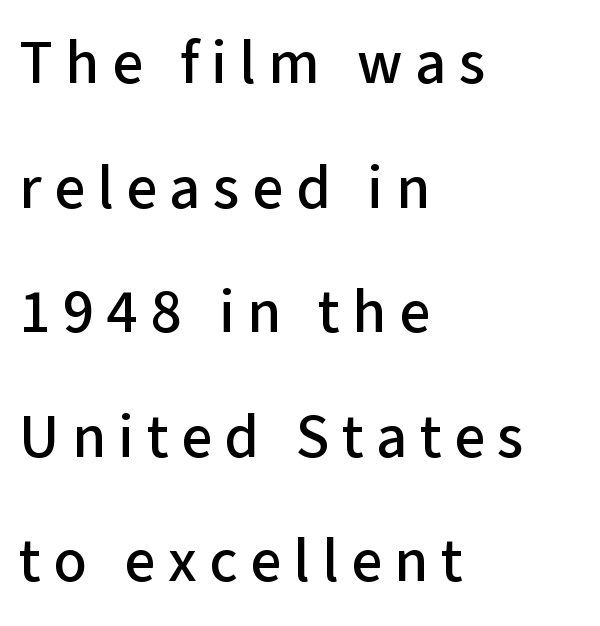
Q: Is the text italic (slanted)? A: No, it is upright.
Q: Is the typeface a serif or a sans-serif typeface? A: Sans-serif.
Q: Is the text underlined? A: No.
Q: How is the paragraph aligned? A: Left-aligned.
Q: Is the spacing between letters normal or unusually wide? A: Unusually wide.
Q: Is the spacing between lines tight, normal or loose? A: Loose.
Q: Width (condensed, normal, or wide)? A: Normal.
Q: Stroke contrast? A: Low.
Q: x-height? A: Medium.
Q: Monospaced? A: No.
